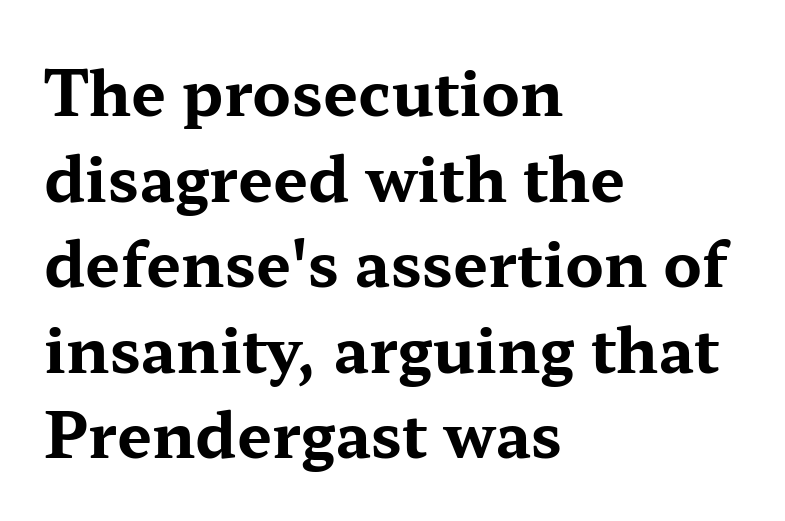
One-word summary of the alignment: left. The tracking reads as untouched default to a designer's eye. Letterform terminals end in serifs throughout the passage. Tall strokes in this sample are plumb rather than angled. Notice how thick the strokes are: this is what a full bold looks like. Character widths vary here, with narrow letters taking less room than wide ones.
